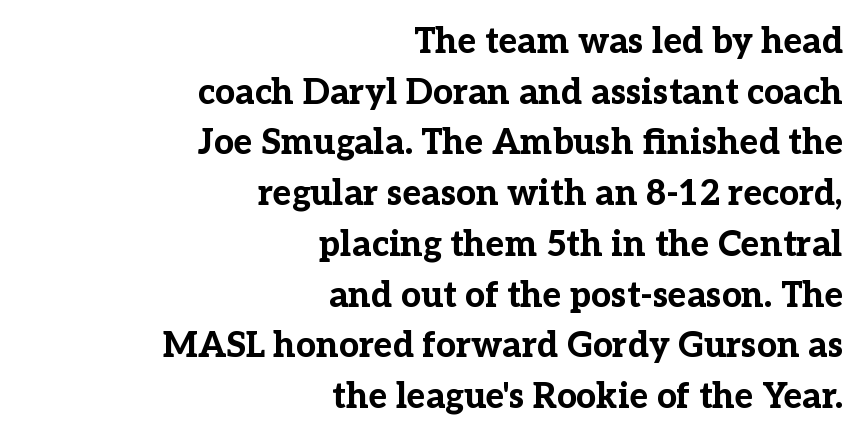
{"serif": "yes", "italic": "no", "bold": "yes", "weight": "bold", "width": "normal", "stroke_contrast": "low", "x_height": "medium", "monospaced": "no", "underline": "no", "align": "right", "line_spacing": "normal", "line_spacing_ratio": 1.45, "letter_spacing": "normal", "letter_spacing_em": 0.0, "glyph_px": 35}
